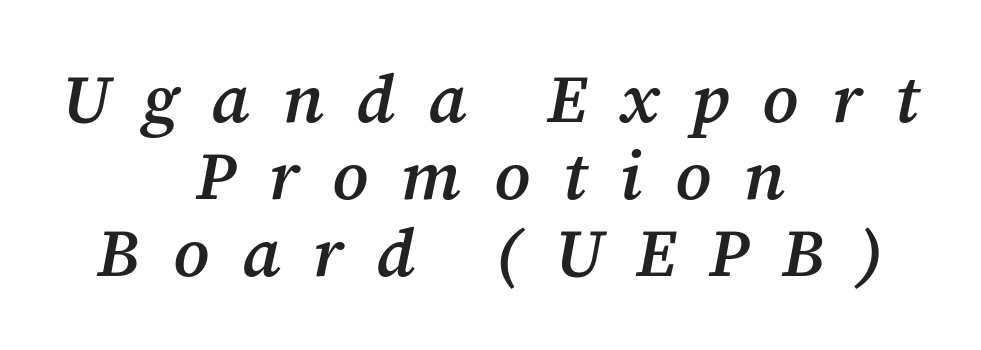
{"serif": "yes", "italic": "yes", "lean": "right", "slant_degrees": 12, "bold": "semi", "weight": "semibold", "width": "normal", "stroke_contrast": "medium", "x_height": "medium", "monospaced": "no", "underline": "no", "align": "center", "line_spacing": "tight", "line_spacing_ratio": 1.13, "letter_spacing": "wide", "letter_spacing_em": 0.48, "glyph_px": 68}
